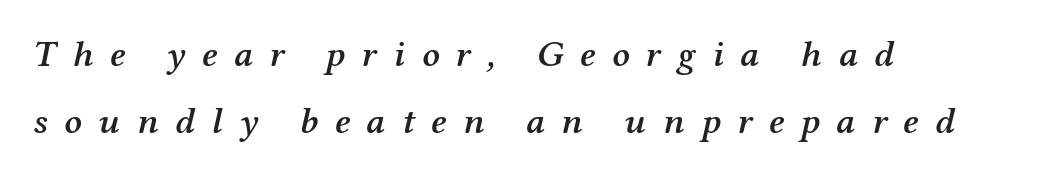
Q: Is the text bold? A: Semi-bold.
Q: Is the text italic (slanted)? A: Yes, it leans right by about 12 degrees.
Q: Is the typeface a serif or a sans-serif typeface? A: Serif.
Q: Is the text underlined? A: No.
Q: How is the paragraph aligned? A: Left-aligned.
Q: Is the spacing between letters normal or unusually wide? A: Unusually wide.
Q: Width (condensed, normal, or wide)? A: Normal.
Q: Stroke contrast? A: Medium.
Q: x-height? A: Medium.
Q: Monospaced? A: No.
